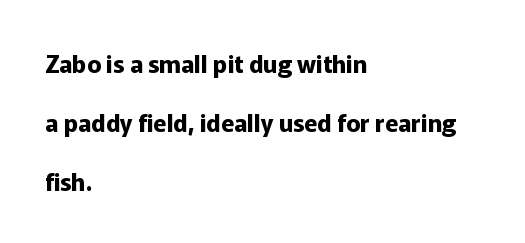
The image shows 24 px bold type, upright; set left-aligned, loose line spacing (2.45x), normal letter spacing, not underlined.
